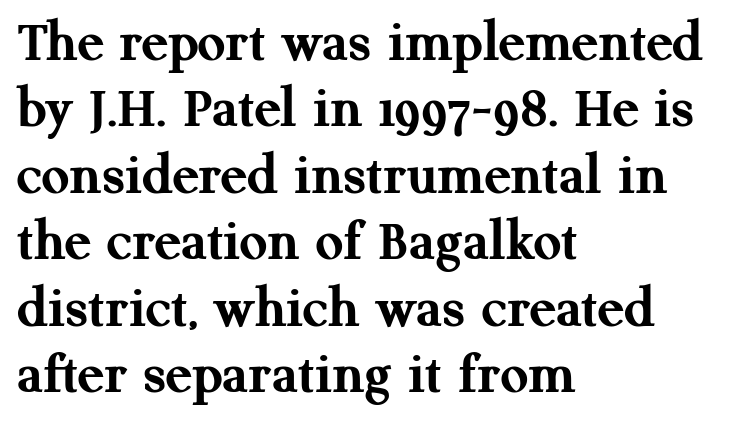
{"serif": "yes", "italic": "no", "bold": "yes", "weight": "semibold", "width": "normal", "stroke_contrast": "medium", "x_height": "medium", "monospaced": "no", "underline": "no", "align": "left", "line_spacing": "tight", "line_spacing_ratio": 1.09, "letter_spacing": "normal", "letter_spacing_em": 0.0, "glyph_px": 61}
